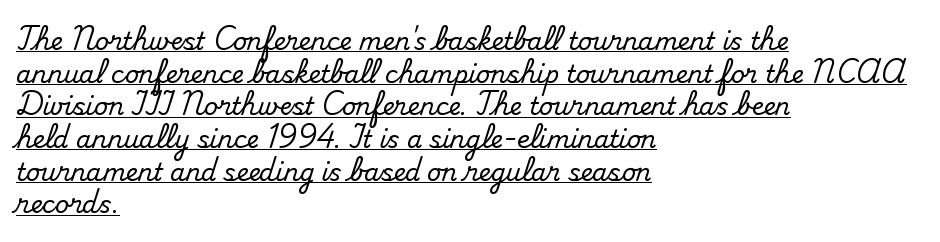
The image shows 24 px text type; set left-aligned, normal line spacing (1.36x), normal letter spacing, underlined.
